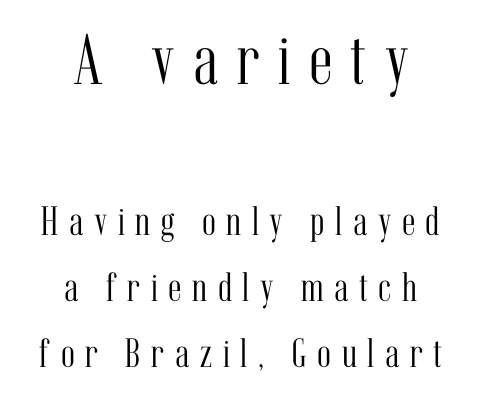
The image shows 72 px light, condensed serif type, upright; set centered, normal line spacing (1.61x), unusually wide letter spacing (+0.26 em), not underlined; the first (top) block is 1.76x larger; medium stroke contrast and a medium x-height.
